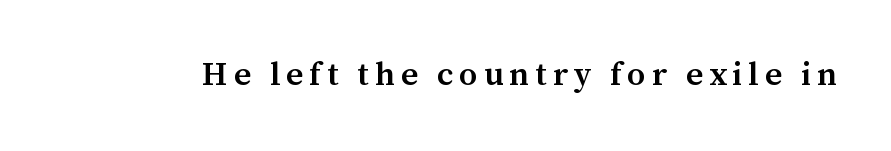
The image shows 33 px semibold serif type, upright; set not underlined; medium stroke contrast and a medium x-height.
